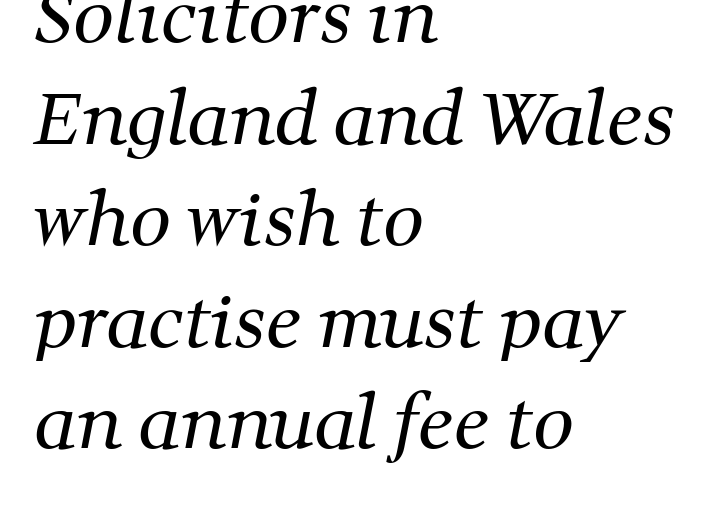
{"serif": "yes", "bold": "no", "weight": "regular", "width": "normal", "stroke_contrast": "medium", "x_height": "medium", "monospaced": "no", "underline": "no", "align": "left", "line_spacing": "normal", "line_spacing_ratio": 1.41, "letter_spacing": "normal", "letter_spacing_em": 0.0, "glyph_px": 72}
